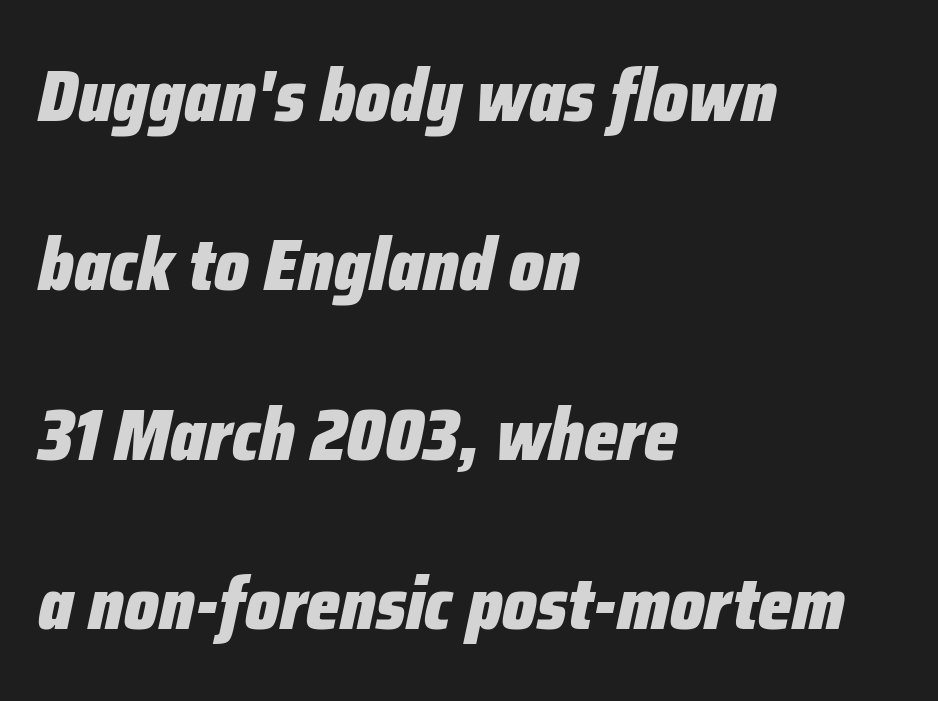
The image shows 73 px heavy, condensed type, italic (leaning right); set left-aligned, loose line spacing (2.32x), normal letter spacing, not underlined; low stroke contrast and a medium x-height.
